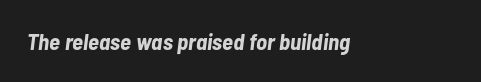
The image shows 23 px bold type, italic (leaning right); set normal letter spacing, not underlined.
